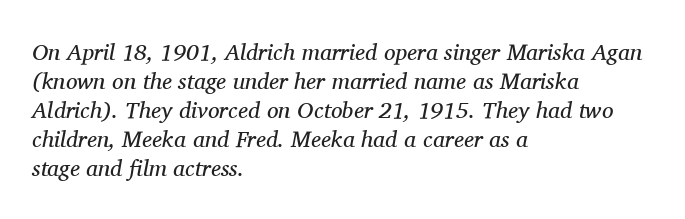
The image shows 23 px text type, italic (leaning right); set left-aligned, normal line spacing (1.26x), normal letter spacing, not underlined.
